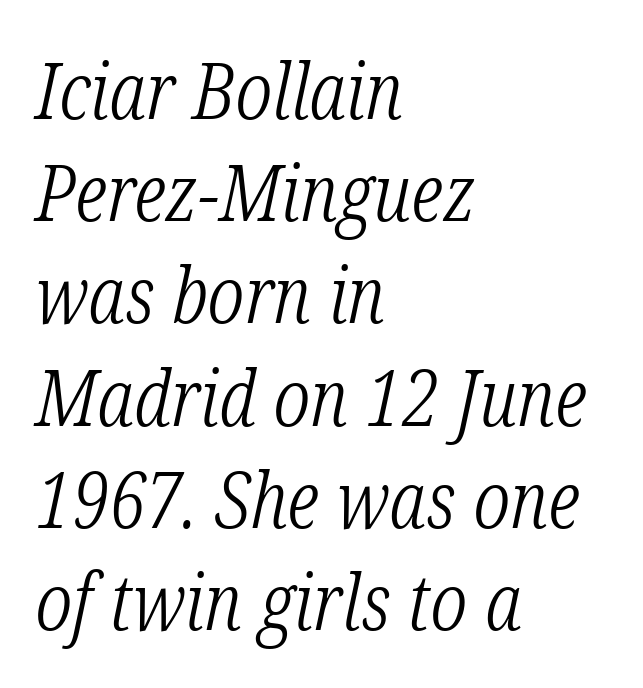
{"serif": "yes", "italic": "yes", "lean": "right", "slant_degrees": 12, "bold": "no", "weight": "light", "width": "condensed", "stroke_contrast": "low", "x_height": "medium", "monospaced": "no", "underline": "no", "align": "left", "line_spacing": "normal", "line_spacing_ratio": 1.31, "letter_spacing": "normal", "letter_spacing_em": 0.0, "glyph_px": 78}
